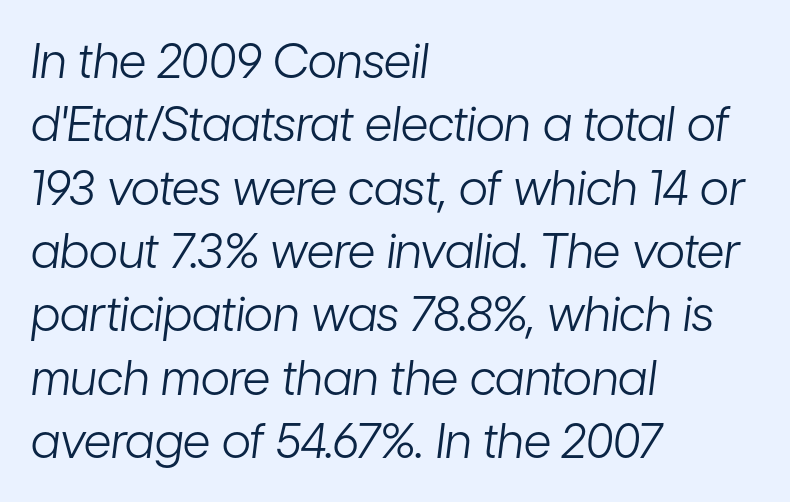
Q: Is the text bold? A: No.
Q: Is the text italic (slanted)? A: Yes, it leans right by about 7 degrees.
Q: Is the text underlined? A: No.
Q: How is the paragraph aligned? A: Left-aligned.
Q: Is the spacing between letters normal or unusually wide? A: Normal.
Q: Is the spacing between lines tight, normal or loose? A: Normal.
Q: Width (condensed, normal, or wide)? A: Condensed.
Q: Stroke contrast? A: Low.
Q: x-height? A: Medium.
Q: Monospaced? A: No.
